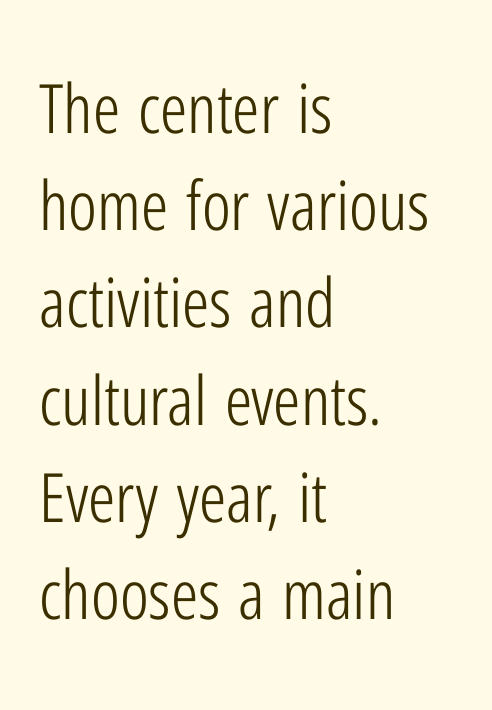
{"serif": "no", "italic": "no", "bold": "no", "weight": "light", "width": "condensed", "stroke_contrast": "low", "x_height": "medium", "monospaced": "no", "underline": "no", "align": "left", "line_spacing": "normal", "line_spacing_ratio": 1.43, "letter_spacing": "normal", "letter_spacing_em": 0.0, "glyph_px": 68}
